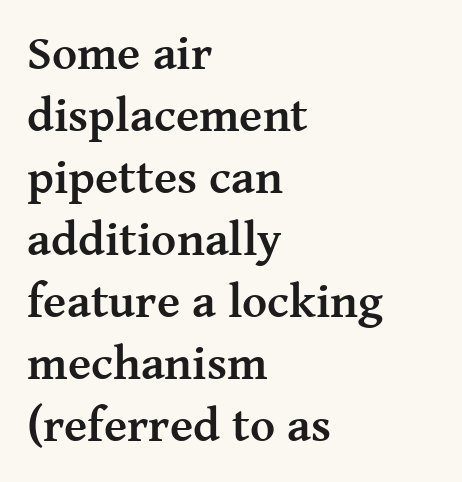
Its strokes are broad and dark, the hallmark of bold type. Regular leading. Proportional: the letters do not fall into vertical columns. In terms of letterspacing, this is plain default setting. Italic: no, the glyphs are upright roman. Type style note: has serifs.
